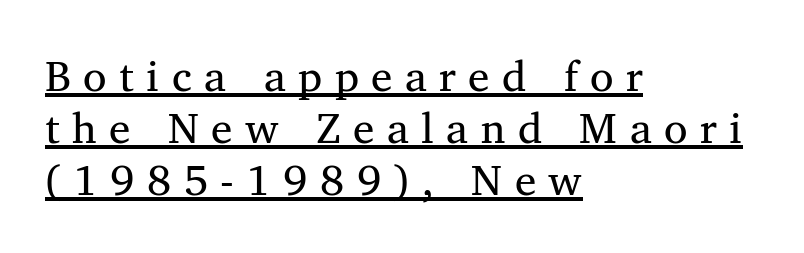
Underlined type. The typography opts for an upright posture over an oblique one. A typesetter would call this proportional, since set widths differ per character. The passage shown has open, widely tracked lettering throughout. The setting favours the left margin, as ordinary paragraphs usually do. Look at the bottom of the vertical strokes: they flare into serifs here.
